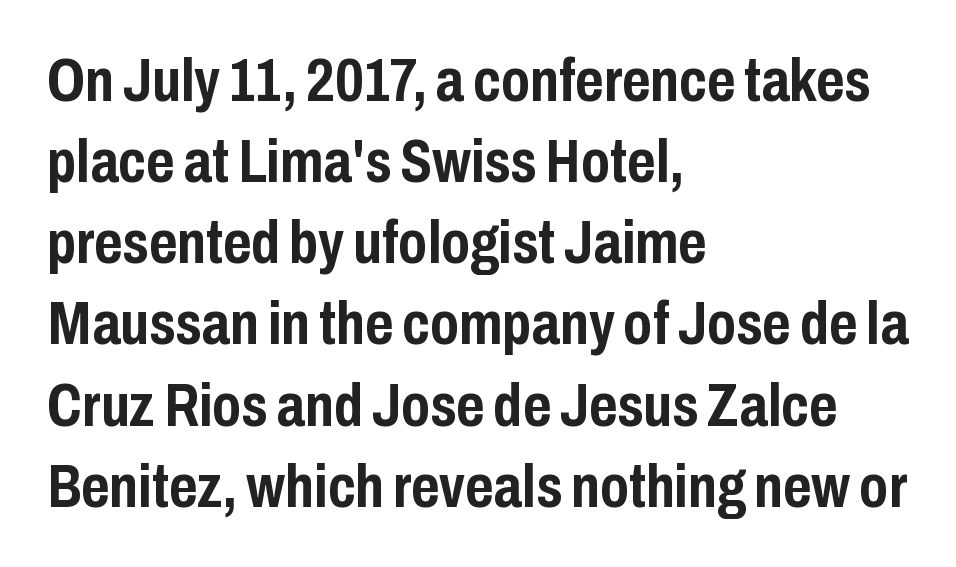
{"serif": "no", "italic": "no", "bold": "yes", "weight": "semibold", "width": "condensed", "stroke_contrast": "low", "x_height": "medium", "monospaced": "no", "underline": "no", "align": "left", "line_spacing": "normal", "line_spacing_ratio": 1.33, "letter_spacing": "normal", "letter_spacing_em": 0.0, "glyph_px": 61}
